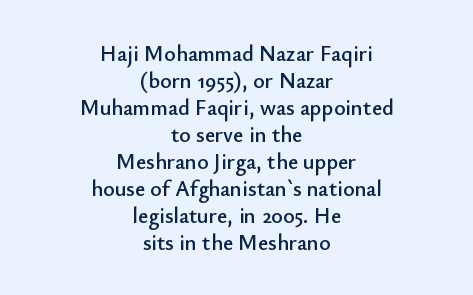
The whitespace from short lines is split evenly between both sides. Just letters on the line, the space beneath them empty. Notice how the stems are strictly vertical — no italics here. Tracking value appears to be zero — textbook default spacing.
